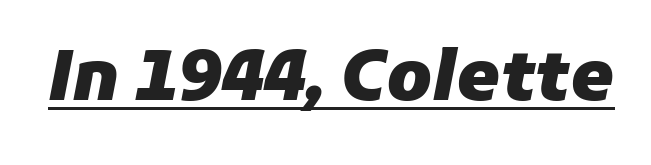
The image shows 69 px heavy type, italic (leaning right); set normal letter spacing, underlined; low stroke contrast and a medium x-height.
